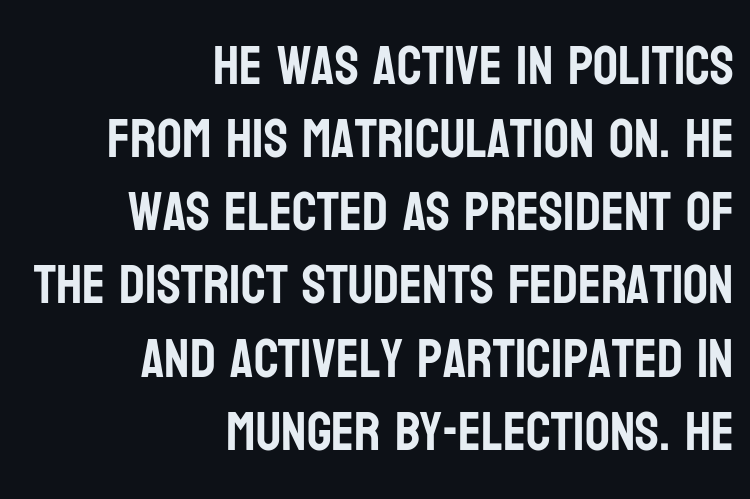
The image shows 55 px condensed sans-serif type, upright; set right-aligned, normal line spacing (1.33x), normal letter spacing, not underlined; low stroke contrast and a large x-height.
